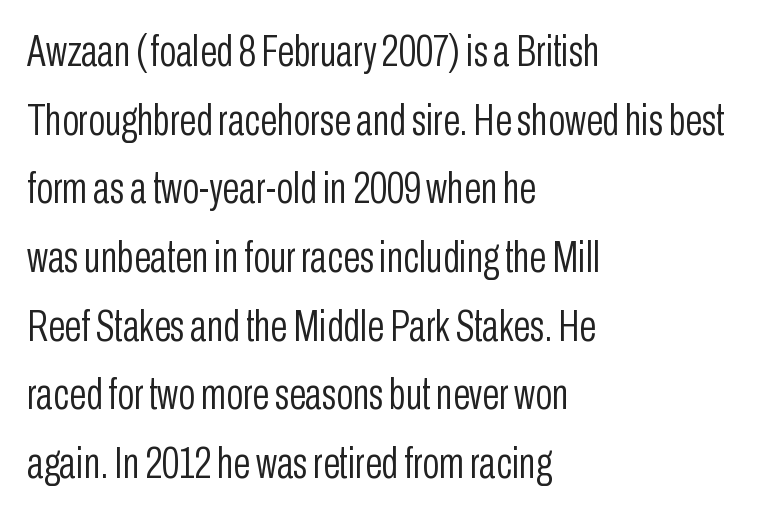
{"serif": "no", "italic": "no", "bold": "no", "weight": "light", "width": "condensed", "stroke_contrast": "low", "x_height": "medium", "monospaced": "no", "underline": "no", "align": "left", "line_spacing": "normal", "line_spacing_ratio": 1.56, "letter_spacing": "normal", "letter_spacing_em": 0.0, "glyph_px": 44}
